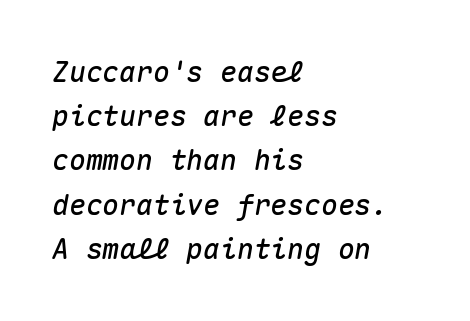
The image shows 28 px text type, italic (leaning right), monospaced; set left-aligned, normal line spacing (1.58x), normal letter spacing, not underlined; medium stroke contrast and a medium x-height.
